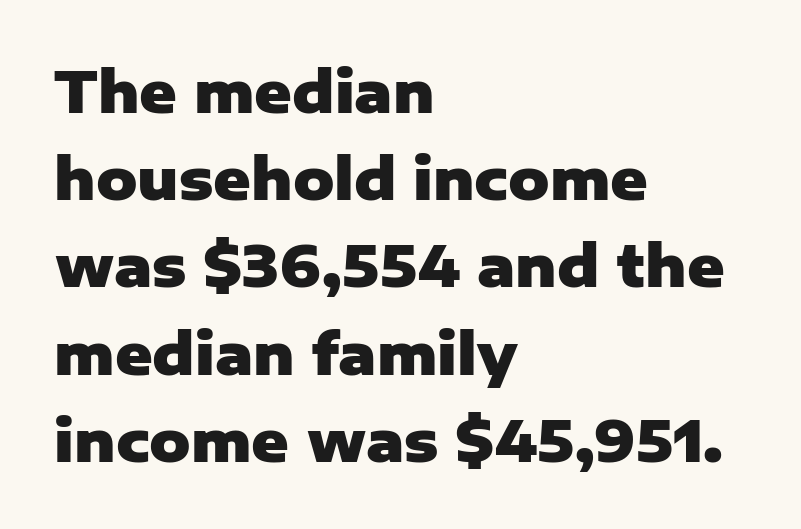
The image shows 57 px heavy sans-serif type, upright; set left-aligned, normal line spacing (1.53x), normal letter spacing, not underlined; low stroke contrast and a medium x-height.
